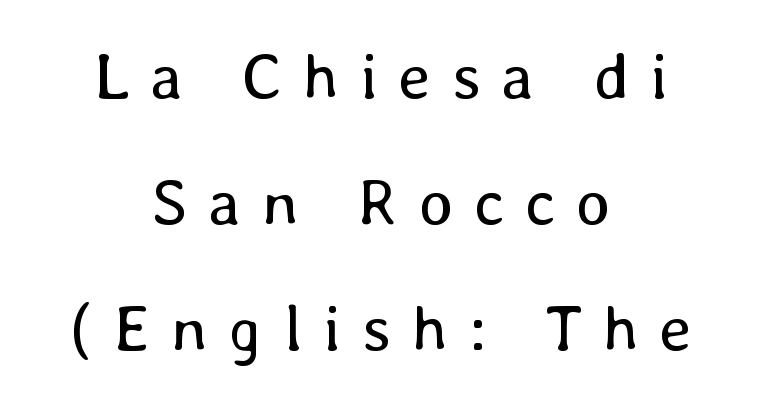
Q: Is the text bold? A: No.
Q: Is the text italic (slanted)? A: No, it is upright.
Q: Is the text underlined? A: No.
Q: How is the paragraph aligned? A: Centered.
Q: Is the spacing between letters normal or unusually wide? A: Unusually wide.
Q: Is the spacing between lines tight, normal or loose? A: Loose.
Q: Width (condensed, normal, or wide)? A: Normal.
Q: Stroke contrast? A: Low.
Q: x-height? A: Medium.
Q: Monospaced? A: No.
